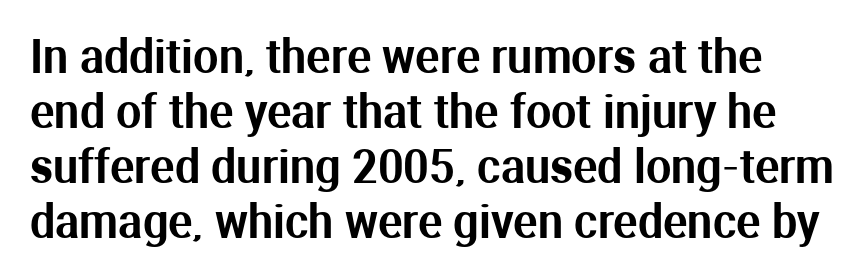
Think of a printed novel: that variable character pitch is what you see here. The letters carry no serifs — their stems end cleanly without finishing strokes. Rendered with straight, roman letterforms. Nobody drew a line under any word here. Characters follow at the spacing the type designer built in.
